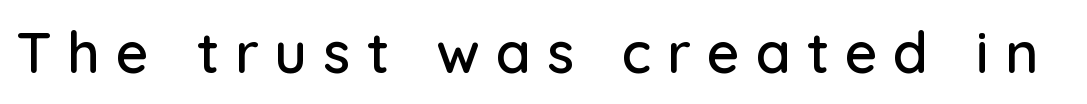
This is roman type, the default non-slanted kind. You could only call the tracking loose — the letters float apart. The face used here is a sans, in the tradition of grotesques and geometrics. Type without underlining. Note the varied advance widths — an 'i' is clearly narrower than an 'm'.
